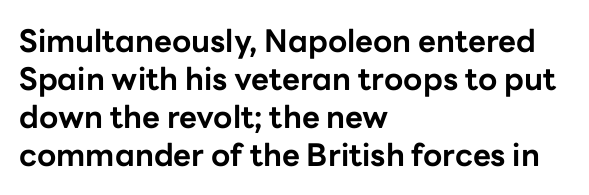
Regarding serifs, this sample does without them. Vertical strokes here are truly vertical. Left-aligned paragraph, ragged on the right. Anything drawn beneath the words? Only blank space. Look at the stroke-to-counter ratio: heavy, a bold. Spacing verdict: proportional, widths tailored to each character.
